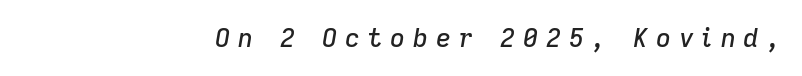
Clear beneath every line of the passage. Caption: expanded tracking, letters set apart. Notice how the passage keeps a crisp vertical edge on the right only. These lines were composed using italics.
